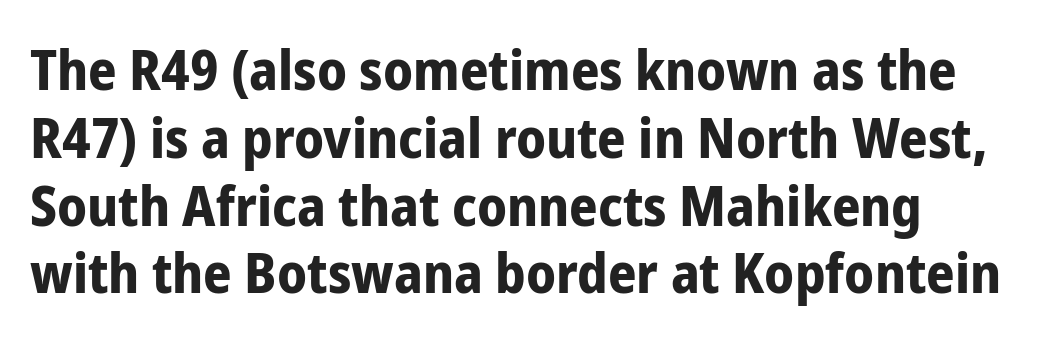
{"serif": "no", "italic": "no", "bold": "yes", "weight": "bold", "width": "condensed", "stroke_contrast": "low", "x_height": "medium", "monospaced": "no", "underline": "no", "line_spacing_ratio": 1.21, "letter_spacing": "normal", "letter_spacing_em": 0.0, "glyph_px": 56}
